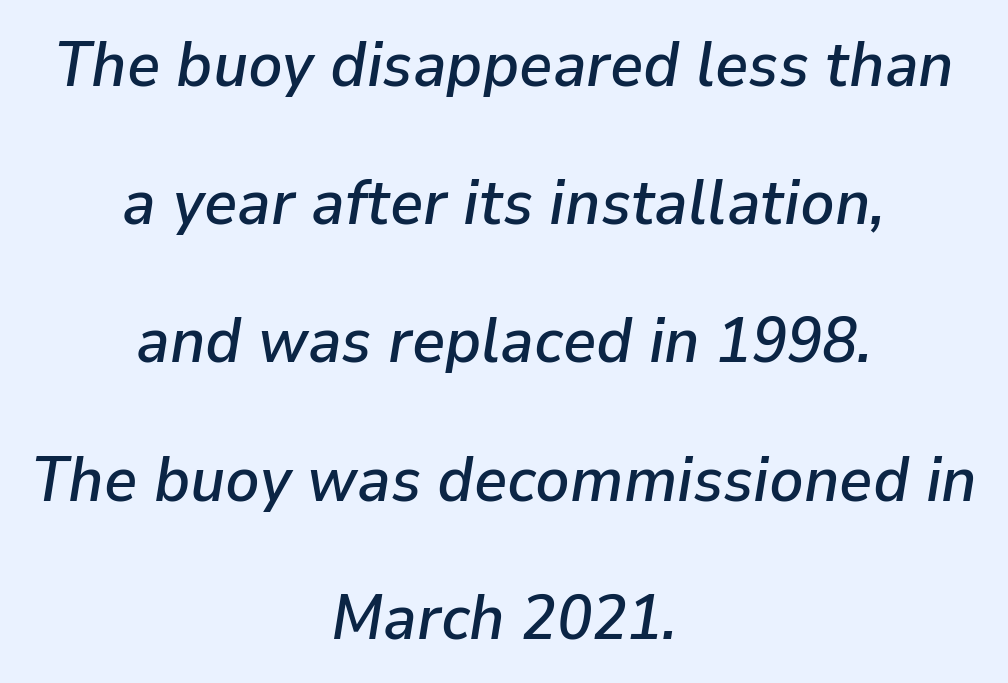
Q: Is the text italic (slanted)? A: Yes, it leans right by about 9 degrees.
Q: Is the text underlined? A: No.
Q: How is the paragraph aligned? A: Centered.
Q: Is the spacing between letters normal or unusually wide? A: Normal.
Q: Is the spacing between lines tight, normal or loose? A: Loose.
Q: Width (condensed, normal, or wide)? A: Normal.
Q: Stroke contrast? A: Low.
Q: x-height? A: Medium.
Q: Monospaced? A: No.
